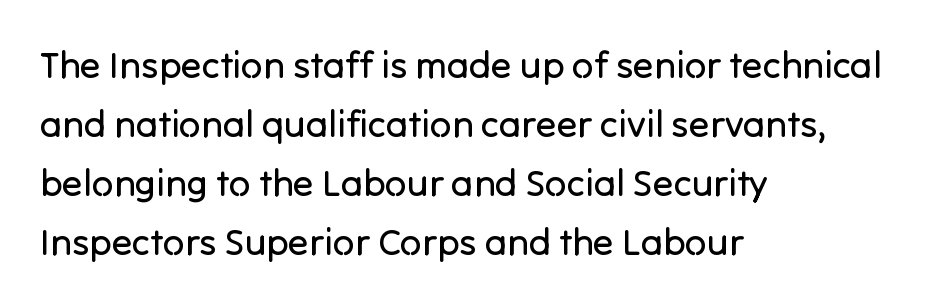
{"serif": "no", "italic": "no", "bold": "no", "weight": "regular", "width": "normal", "stroke_contrast": "low", "x_height": "medium", "monospaced": "no", "underline": "no", "align": "left", "line_spacing": "normal", "line_spacing_ratio": 1.55, "letter_spacing": "normal", "letter_spacing_em": 0.0, "glyph_px": 38}
